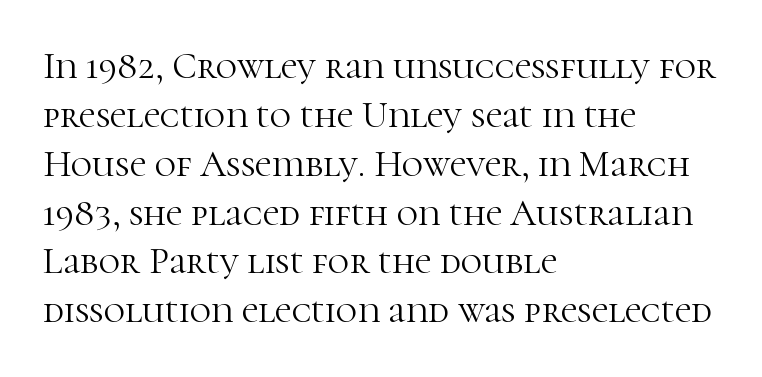
Q: Is the text bold? A: No.
Q: Is the text italic (slanted)? A: No, it is upright.
Q: Is the typeface a serif or a sans-serif typeface? A: Serif.
Q: Is the text underlined? A: No.
Q: How is the paragraph aligned? A: Left-aligned.
Q: Is the spacing between letters normal or unusually wide? A: Normal.
Q: Is the spacing between lines tight, normal or loose? A: Normal.
Q: Width (condensed, normal, or wide)? A: Normal.
Q: Stroke contrast? A: High.
Q: x-height? A: Medium.
Q: Monospaced? A: No.
